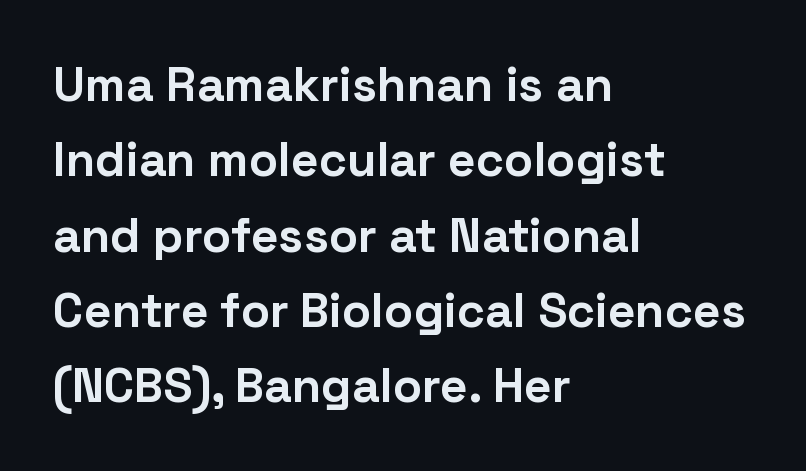
Is the letter spacing exaggerated? No — it looks like the ordinary default. The characters display no serif detailing; their extremities are plain. Has an underline been added? It has not. Here the designer chose a conventional face with non-uniform glyph widths.
